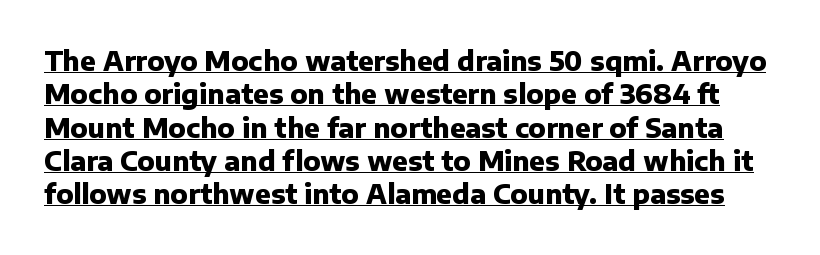
This sample uses an upright cut, with every glyph sitting square on the baseline. Compared with undecorated copy, this sample adds a rule below the words. Students, this is bold: see how much ink each stroke carries. The line texture is even and compact thanks to regular tracking. The designer left line spacing at the default.
